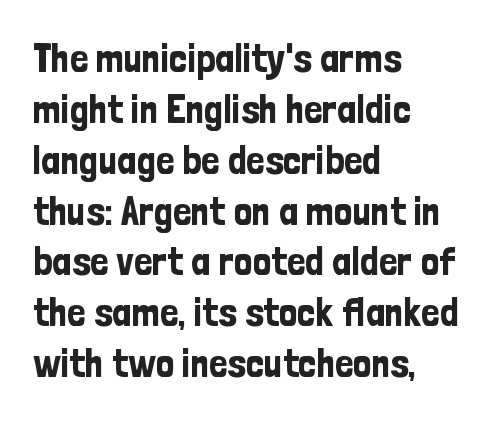
{"serif": "no", "italic": "no", "width": "condensed", "stroke_contrast": "low", "x_height": "medium", "monospaced": "no", "underline": "no", "align": "left", "line_spacing_ratio": 1.24, "letter_spacing": "normal", "letter_spacing_em": 0.0, "glyph_px": 41}
